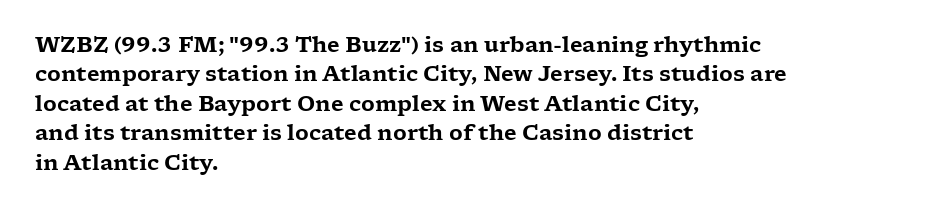
{"italic": "no", "underline": "no", "align": "left", "line_spacing": "normal", "line_spacing_ratio": 1.4, "letter_spacing": "normal", "letter_spacing_em": 0.0, "glyph_px": 21}
